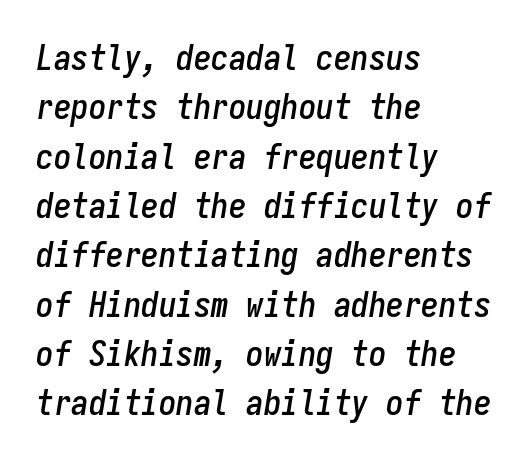
Q: Is the text italic (slanted)? A: Yes, it leans right by about 9 degrees.
Q: Is the text underlined? A: No.
Q: How is the paragraph aligned? A: Left-aligned.
Q: Is the spacing between letters normal or unusually wide? A: Normal.
Q: Is the spacing between lines tight, normal or loose? A: Normal.
Q: Width (condensed, normal, or wide)? A: Condensed.
Q: Stroke contrast? A: Low.
Q: x-height? A: Medium.
Q: Monospaced? A: Yes.
